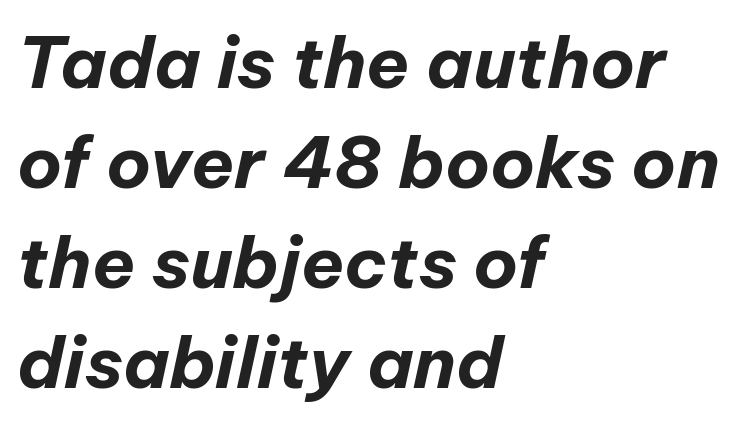
The image shows 71 px bold type, italic (leaning right); set left-aligned, normal line spacing (1.41x), normal letter spacing, not underlined; low stroke contrast and a medium x-height.
